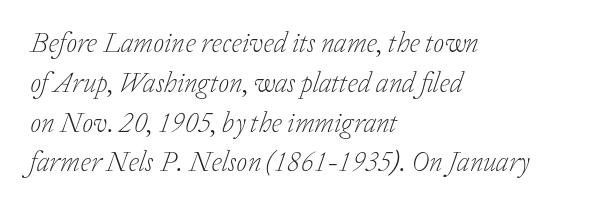
The image shows 28 px light serif type, italic (leaning right); set left-aligned, normal line spacing (1.42x), normal letter spacing, not underlined; low stroke contrast and a medium x-height.
